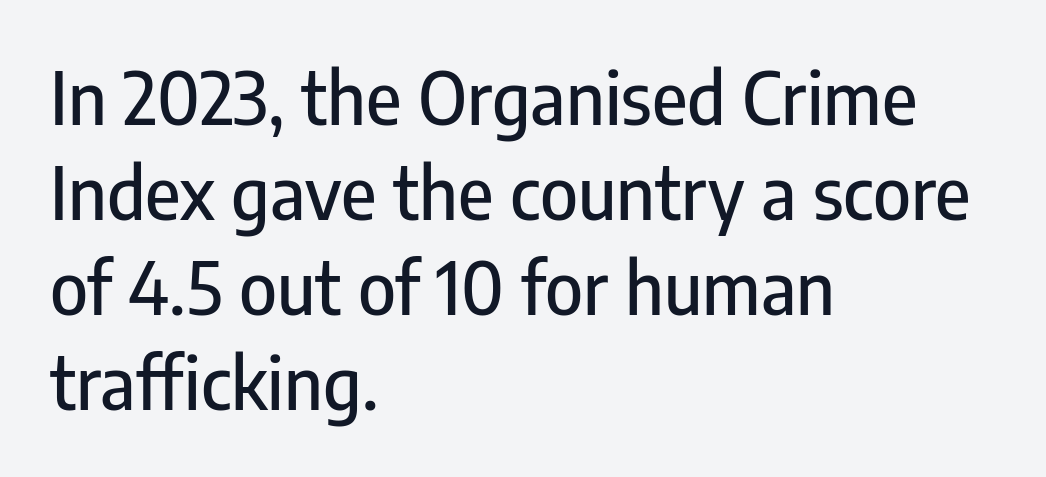
Reading down the block, your eye returns to a fixed left position each line. Horizontal bands of white between lines are of average thickness. A bare baseline throughout the passage. The font family rendered here belongs to the sans-serif group. This sample uses plain, unmodified letter spacing. The letters stand straight up with perfectly vertical stems.
